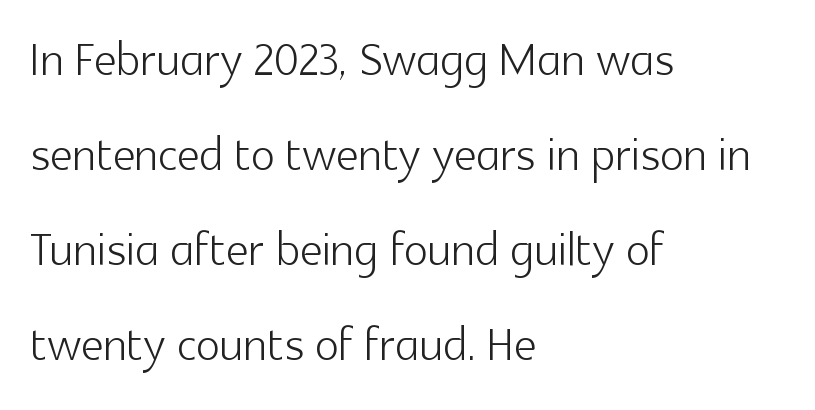
The image shows 63 px light sans-serif type, upright; set left-aligned, normal line spacing (1.51x), normal letter spacing, not underlined; a medium x-height.
